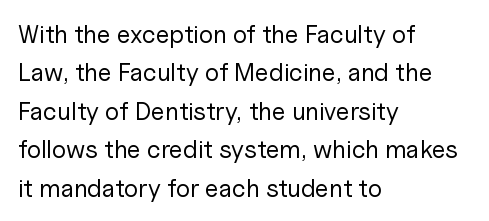
Q: Is the text bold? A: No.
Q: Is the text italic (slanted)? A: No, it is upright.
Q: Is the text underlined? A: No.
Q: How is the paragraph aligned? A: Left-aligned.
Q: Is the spacing between letters normal or unusually wide? A: Normal.
Q: Is the spacing between lines tight, normal or loose? A: Normal.
